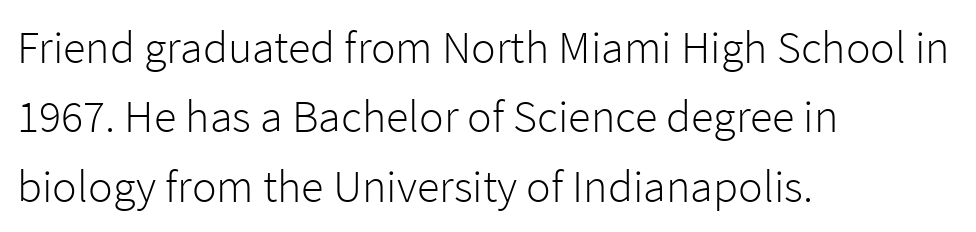
{"serif": "no", "italic": "no", "bold": "no", "weight": "light", "width": "normal", "stroke_contrast": "low", "x_height": "medium", "monospaced": "no", "underline": "no", "align": "left", "line_spacing": "normal", "line_spacing_ratio": 1.51, "letter_spacing": "normal", "letter_spacing_em": 0.0, "glyph_px": 46}
